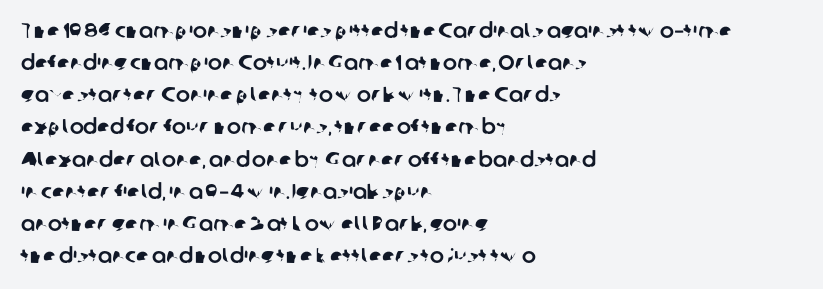
This block has exactly the height ordinary leading produces. Line beginnings align vertically; line endings do not. Descenders are the only things crossing below the line. Nothing unusual about the tracking: characters are spaced as the font intends.
